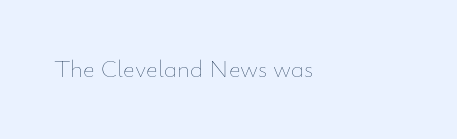
The image shows 25 px text type, upright; set left-aligned, normal letter spacing, not underlined.
